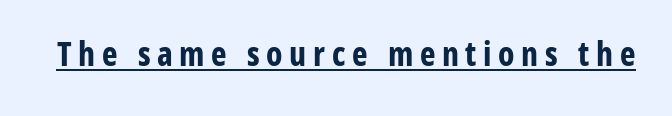
The image shows 33 px bold, condensed sans-serif type, upright; set unusually wide letter spacing (+0.2 em), underlined; low stroke contrast and a medium x-height.
